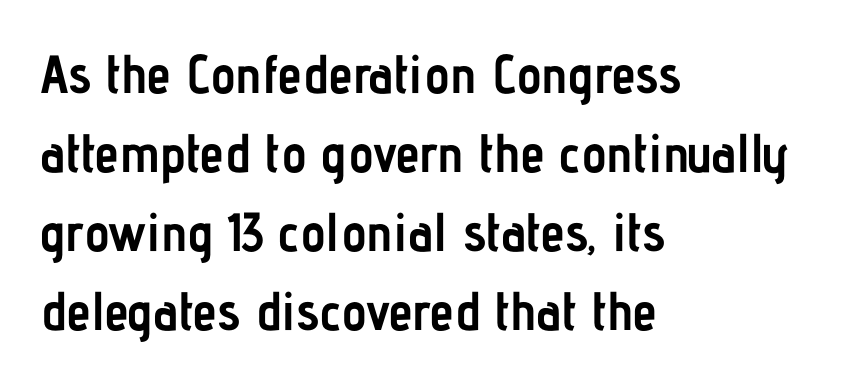
{"serif": "no", "italic": "no", "bold": "yes", "weight": "semibold", "width": "condensed", "stroke_contrast": "low", "x_height": "medium", "monospaced": "no", "underline": "no", "align": "left", "line_spacing": "normal", "line_spacing_ratio": 1.46, "letter_spacing": "normal", "letter_spacing_em": 0.0, "glyph_px": 54}
